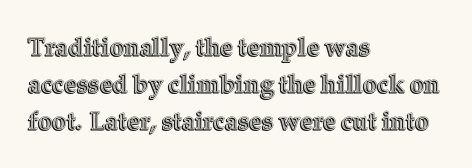
The space beneath each line is pristine and unruled. Compared with typical paragraphs, the rows here are spaced about the same. Notice how the passage keeps a crisp vertical edge on the left only. Short note: letters normally spaced.
